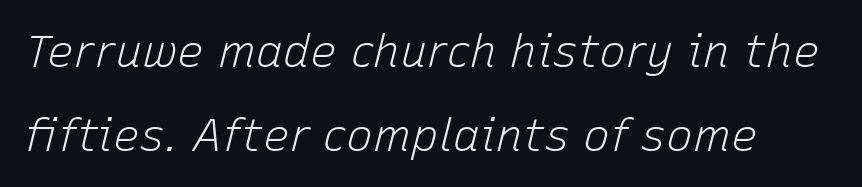
{"italic": "yes", "lean": "right", "slant_degrees": 15, "bold": "no", "weight": "light", "width": "normal", "stroke_contrast": "low", "x_height": "medium", "monospaced": "no", "underline": "no", "line_spacing_ratio": 1.86, "letter_spacing": "normal", "letter_spacing_em": 0.0, "glyph_px": 45}
